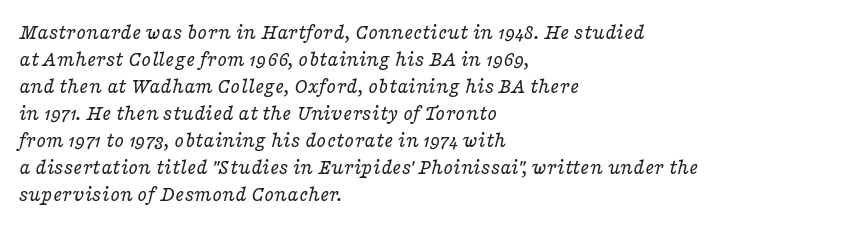
Q: Is the text bold? A: No.
Q: Is the text italic (slanted)? A: Yes, it leans right by about 16 degrees.
Q: Is the text underlined? A: No.
Q: How is the paragraph aligned? A: Left-aligned.
Q: Is the spacing between letters normal or unusually wide? A: Normal.
